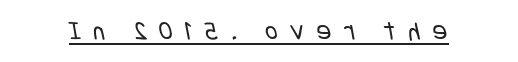
Q: Is the text bold? A: No.
Q: Is the text underlined? A: Yes.
Q: Is the spacing between letters normal or unusually wide? A: Unusually wide.
